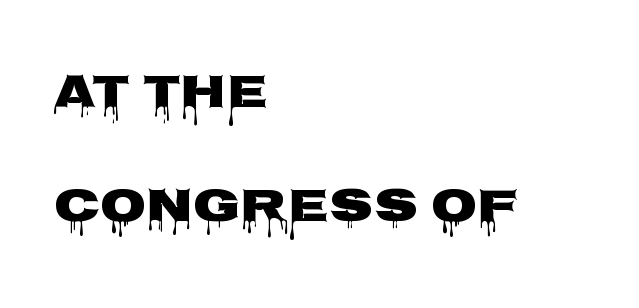
The passage shown is typed in a proportional face where columns would drift. These lines stand farther apart than default settings would place them. The text was rendered using a sans face with plain stroke endings. The rendering keeps characters at their native spacing. Which margin do the lines hug? The left one — the right edge is uneven.
